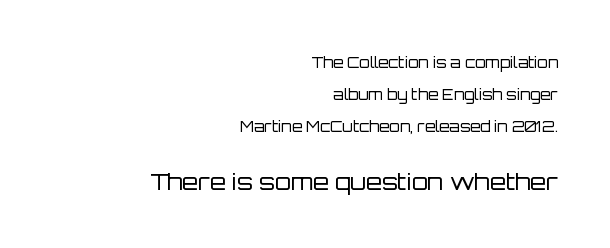
Q: Is the text bold? A: No.
Q: Is the text italic (slanted)? A: No, it is upright.
Q: Is the text underlined? A: No.
Q: How is the paragraph aligned? A: Right-aligned.
Q: Is the spacing between letters normal or unusually wide? A: Normal.
Q: Is the spacing between lines tight, normal or loose? A: Loose.
Q: Which block of text is set in a larger size, the first (top) or the second (bottom)? A: The second (bottom) one.
